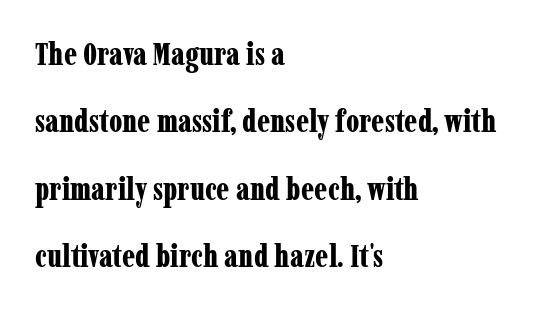
{"serif": "yes", "italic": "no", "bold": "yes", "weight": "bold", "width": "condensed", "stroke_contrast": "low", "x_height": "medium", "monospaced": "no", "underline": "no", "align": "left", "line_spacing": "loose", "line_spacing_ratio": 2.17, "letter_spacing": "normal", "letter_spacing_em": 0.0, "glyph_px": 31}
